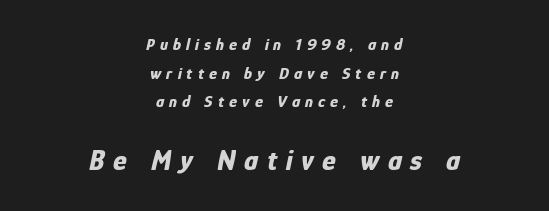
Q: Is the text bold? A: Yes.
Q: Is the text italic (slanted)? A: Yes, it leans right by about 12 degrees.
Q: Is the text underlined? A: No.
Q: How is the paragraph aligned? A: Centered.
Q: Is the spacing between letters normal or unusually wide? A: Unusually wide.
Q: Is the spacing between lines tight, normal or loose? A: Normal.
Q: Which block of text is set in a larger size, the first (top) or the second (bottom)? A: The second (bottom) one.
Q: Width (condensed, normal, or wide)? A: Condensed.
Q: Stroke contrast? A: Low.
Q: x-height? A: Medium.
Q: Monospaced? A: No.
